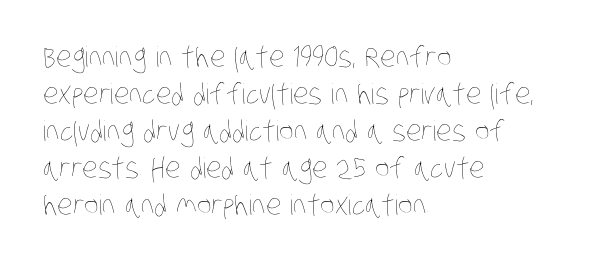
Q: Is the text bold? A: No.
Q: Is the text underlined? A: No.
Q: How is the paragraph aligned? A: Left-aligned.
Q: Is the spacing between letters normal or unusually wide? A: Normal.
Q: Is the spacing between lines tight, normal or loose? A: Normal.
Q: Width (condensed, normal, or wide)? A: Condensed.
Q: Stroke contrast? A: Low.
Q: x-height? A: Large.
Q: Monospaced? A: No.
